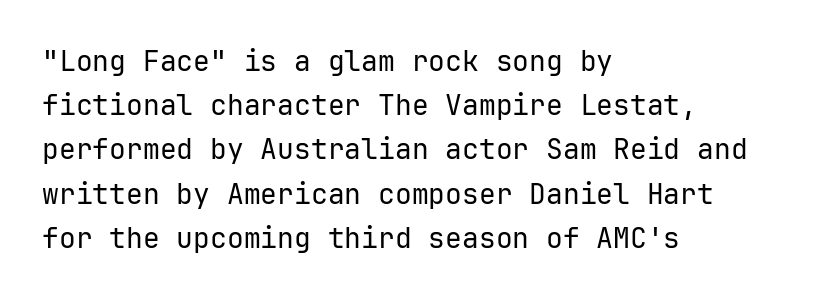
The image shows 28 px regular-weight sans-serif type, upright; set left-aligned, normal line spacing (1.58x), normal letter spacing, not underlined; low stroke contrast and a medium x-height.
